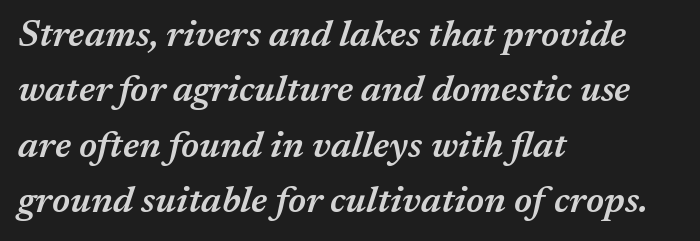
The image shows 37 px semibold type, italic (leaning right); set left-aligned, normal line spacing (1.5x), normal letter spacing, not underlined; medium stroke contrast and a medium x-height.
